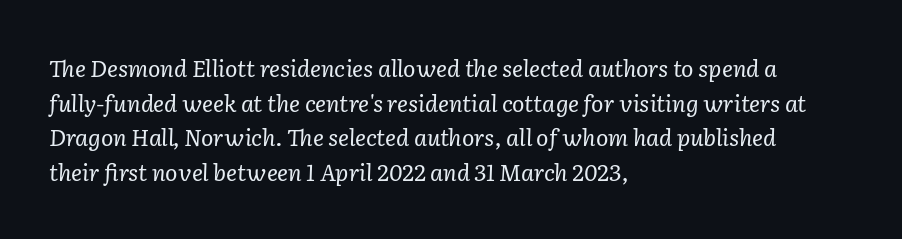
Q: Is the text bold? A: No.
Q: Is the text italic (slanted)? A: Yes, it leans right by about 2 degrees.
Q: Is the text underlined? A: No.
Q: How is the paragraph aligned? A: Left-aligned.
Q: Is the spacing between letters normal or unusually wide? A: Normal.
Q: Is the spacing between lines tight, normal or loose? A: Normal.
